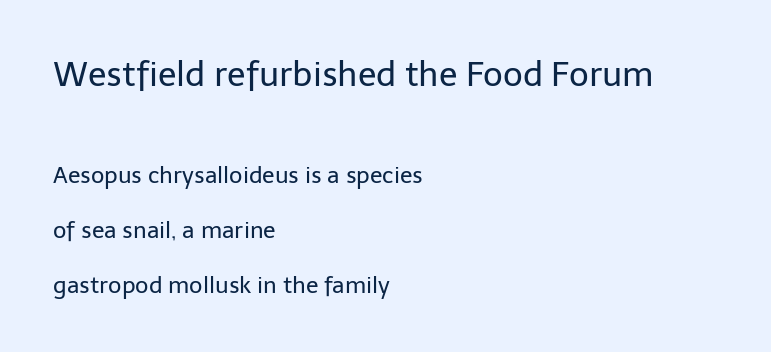
Q: Is the text bold? A: No.
Q: Is the text italic (slanted)? A: No, it is upright.
Q: Is the typeface a serif or a sans-serif typeface? A: Sans-serif.
Q: Is the text underlined? A: No.
Q: How is the paragraph aligned? A: Left-aligned.
Q: Is the spacing between letters normal or unusually wide? A: Normal.
Q: Is the spacing between lines tight, normal or loose? A: Loose.
Q: Which block of text is set in a larger size, the first (top) or the second (bottom)? A: The first (top) one.
Q: Width (condensed, normal, or wide)? A: Normal.
Q: Stroke contrast? A: Low.
Q: x-height? A: Medium.
Q: Monospaced? A: No.
